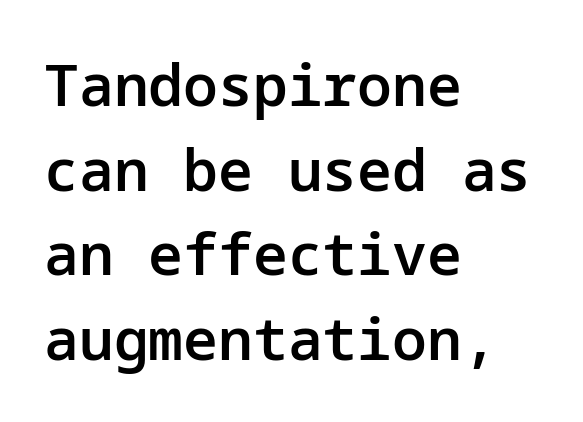
Q: Is the text bold? A: Semi-bold.
Q: Is the text italic (slanted)? A: No, it is upright.
Q: Is the typeface a serif or a sans-serif typeface? A: Sans-serif.
Q: Is the text underlined? A: No.
Q: How is the paragraph aligned? A: Left-aligned.
Q: Is the spacing between letters normal or unusually wide? A: Normal.
Q: Is the spacing between lines tight, normal or loose? A: Normal.
Q: Width (condensed, normal, or wide)? A: Normal.
Q: Stroke contrast? A: Low.
Q: x-height? A: Medium.
